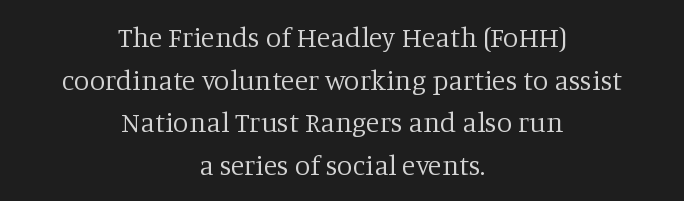
Q: Is the text bold? A: No.
Q: Is the text italic (slanted)? A: No, it is upright.
Q: Is the typeface a serif or a sans-serif typeface? A: Serif.
Q: Is the text underlined? A: No.
Q: How is the paragraph aligned? A: Centered.
Q: Is the spacing between letters normal or unusually wide? A: Normal.
Q: Is the spacing between lines tight, normal or loose? A: Normal.
Q: Width (condensed, normal, or wide)? A: Normal.
Q: Stroke contrast? A: Low.
Q: x-height? A: Large.
Q: Monospaced? A: No.
